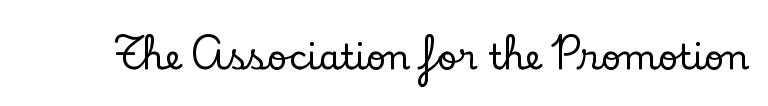
The image shows 35 px serif type, upright; set normal letter spacing, not underlined; low stroke contrast and a small x-height.
